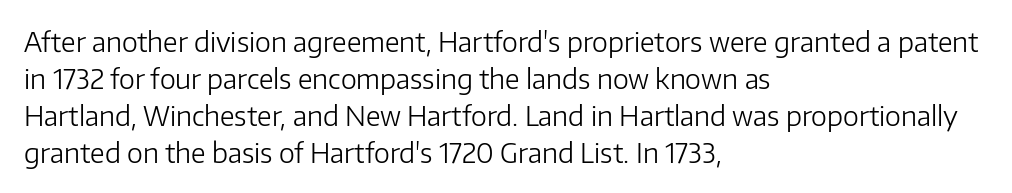
The image shows 27 px text type, upright; set left-aligned, normal line spacing (1.37x), normal letter spacing, not underlined.
